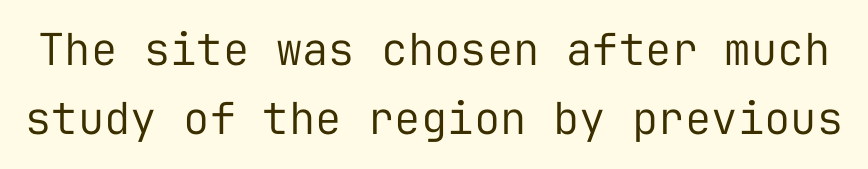
Italic: no, the glyphs are upright roman. A typesetter would label this face a sans. Each word holds together tightly as a unit, with standard inter-letter gaps. Normally led — the rows are evenly, conventionally spaced. The foot of each line stays bare and open.
